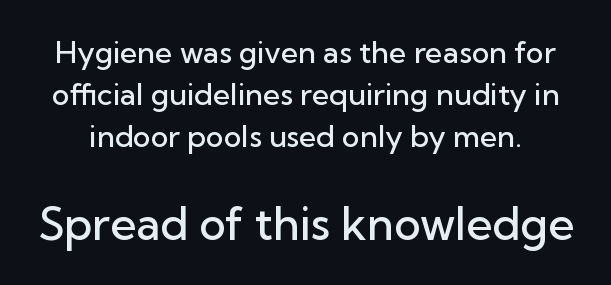
Varying glyph widths throughout — classic text-font behaviour. A sans-serif font was chosen for this passage. Semibold letterforms, between regular and bold. Compared with typical body copy, the letter spacing here is the same.
